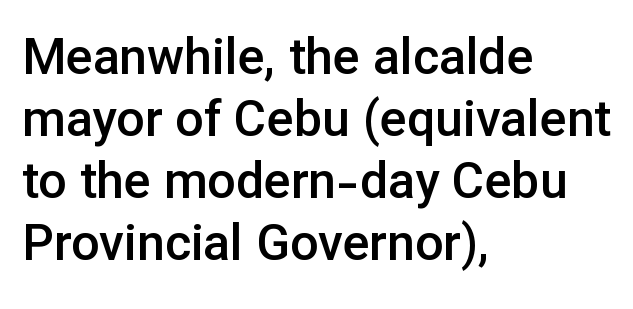
Decoration check: the copy has no underline. Is this a fixed-width face? No — the glyphs have proportional, varying widths. Check where the strokes stop: nothing finishes them off — pure sans. Is the block centered? No — it sits flush against the left margin. Posture: vertical.
